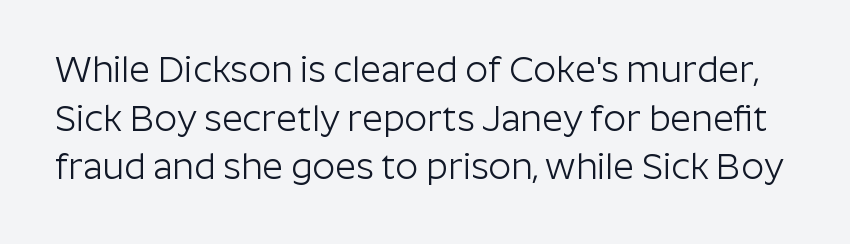
The image shows 36 px light sans-serif type, upright; set normal line spacing (1.35x), normal letter spacing, not underlined; low stroke contrast and a medium x-height.
